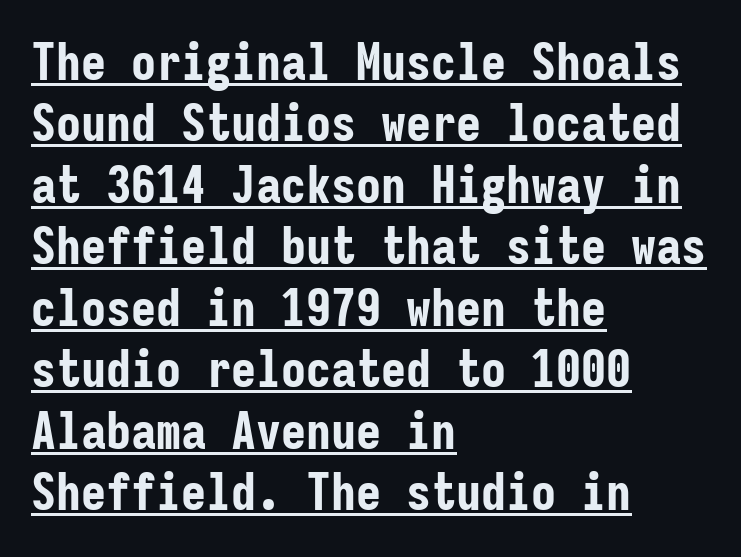
Q: Is the text bold? A: Yes.
Q: Is the text italic (slanted)? A: No, it is upright.
Q: Is the typeface a serif or a sans-serif typeface? A: Sans-serif.
Q: Is the text underlined? A: Yes.
Q: How is the paragraph aligned? A: Left-aligned.
Q: Is the spacing between letters normal or unusually wide? A: Normal.
Q: Width (condensed, normal, or wide)? A: Condensed.
Q: Stroke contrast? A: Low.
Q: x-height? A: Medium.
Q: Monospaced? A: Yes.
